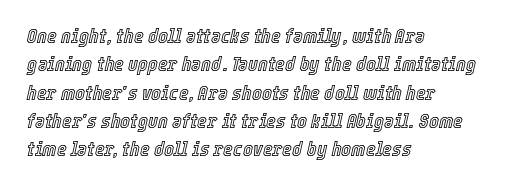
{"italic": "yes", "lean": "right", "slant_degrees": 12, "underline": "no", "align": "left", "line_spacing": "normal", "line_spacing_ratio": 1.35, "letter_spacing": "normal", "letter_spacing_em": 0.0, "glyph_px": 21}
